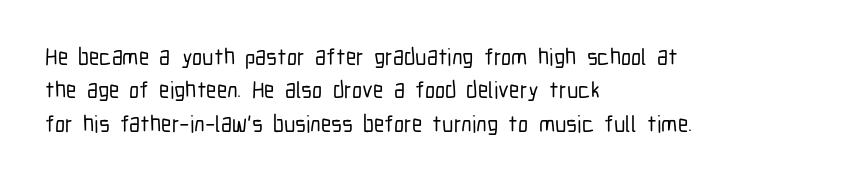
Q: Is the text italic (slanted)? A: No, it is upright.
Q: Is the text underlined? A: No.
Q: How is the paragraph aligned? A: Left-aligned.
Q: Is the spacing between letters normal or unusually wide? A: Normal.
Q: Is the spacing between lines tight, normal or loose? A: Normal.
